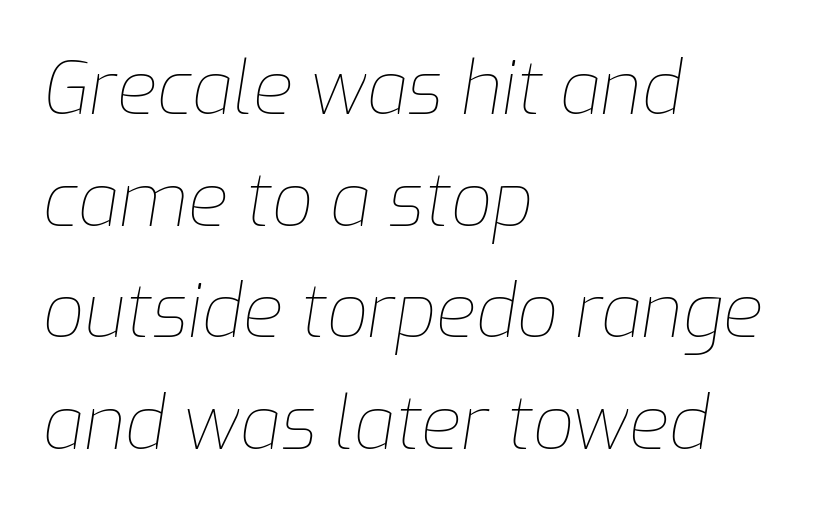
The image shows 73 px thin type, italic (leaning right); set left-aligned, normal line spacing (1.53x), normal letter spacing, not underlined; low stroke contrast and a medium x-height.
